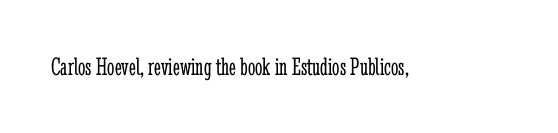
The image shows 26 px text type, upright; set normal letter spacing, not underlined.
